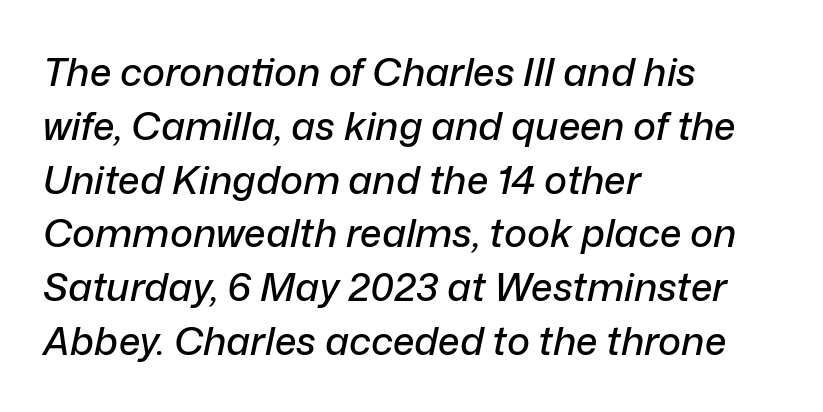
Q: Is the text italic (slanted)? A: Yes, it leans right by about 12 degrees.
Q: Is the text underlined? A: No.
Q: How is the paragraph aligned? A: Left-aligned.
Q: Is the spacing between letters normal or unusually wide? A: Normal.
Q: Is the spacing between lines tight, normal or loose? A: Normal.
Q: Width (condensed, normal, or wide)? A: Normal.
Q: Stroke contrast? A: Low.
Q: x-height? A: Medium.
Q: Monospaced? A: No.
